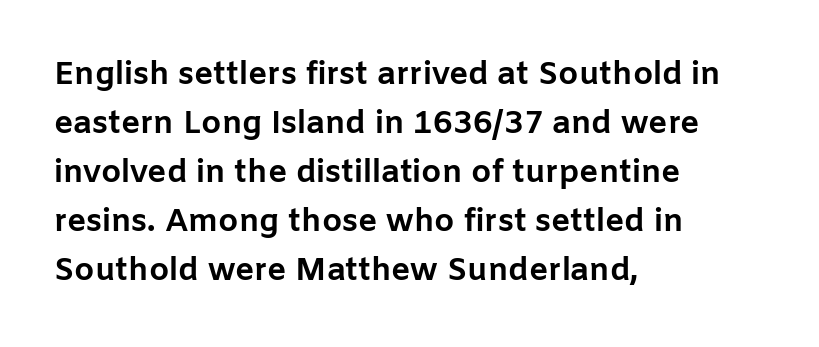
Q: Is the text bold? A: Yes.
Q: Is the text italic (slanted)? A: No, it is upright.
Q: Is the typeface a serif or a sans-serif typeface? A: Sans-serif.
Q: Is the text underlined? A: No.
Q: How is the paragraph aligned? A: Left-aligned.
Q: Is the spacing between letters normal or unusually wide? A: Normal.
Q: Is the spacing between lines tight, normal or loose? A: Normal.
Q: Width (condensed, normal, or wide)? A: Normal.
Q: Stroke contrast? A: Low.
Q: x-height? A: Medium.
Q: Monospaced? A: No.
